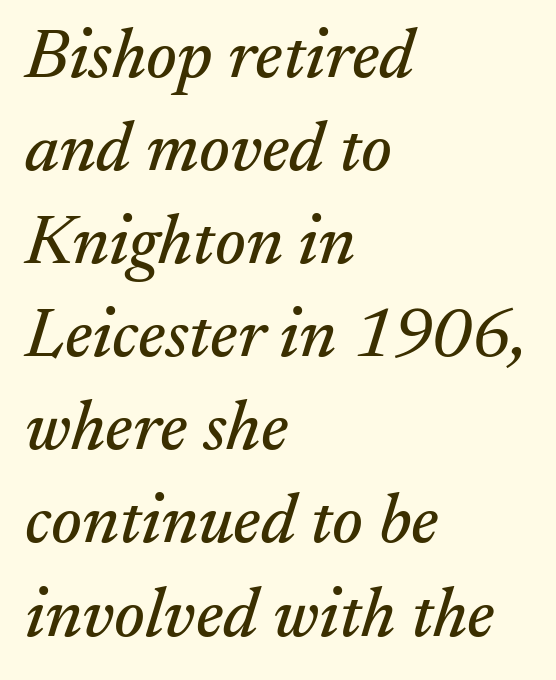
{"serif": "yes", "italic": "yes", "lean": "right", "slant_degrees": 17, "width": "normal", "stroke_contrast": "medium", "x_height": "small", "monospaced": "no", "underline": "no", "align": "left", "line_spacing": "normal", "line_spacing_ratio": 1.33, "letter_spacing": "normal", "letter_spacing_em": 0.0, "glyph_px": 70}
